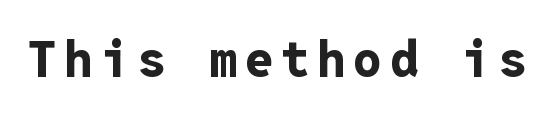
{"serif": "no", "italic": "no", "bold": "yes", "weight": "bold", "width": "normal", "stroke_contrast": "low", "x_height": "medium", "monospaced": "yes", "underline": "no", "glyph_px": 50}
